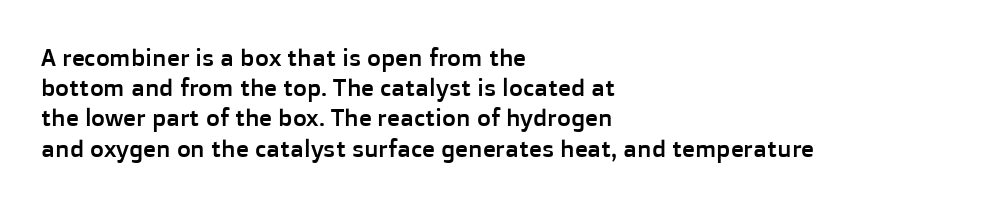
Leading: standard. Ascenders rise straight up at ninety degrees. The text block is weighted toward the left margin, trailing off unevenly rightward. Default kerning and tracking; the words read as compact shapes. Underlining? Definitely not there.
